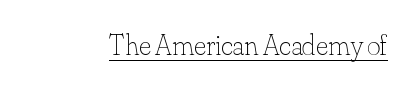
{"italic": "no", "bold": "no", "weight": "thin", "width": "normal", "stroke_contrast": "low", "x_height": "small", "monospaced": "no", "underline": "yes", "letter_spacing": "normal", "letter_spacing_em": 0.0, "glyph_px": 29}
